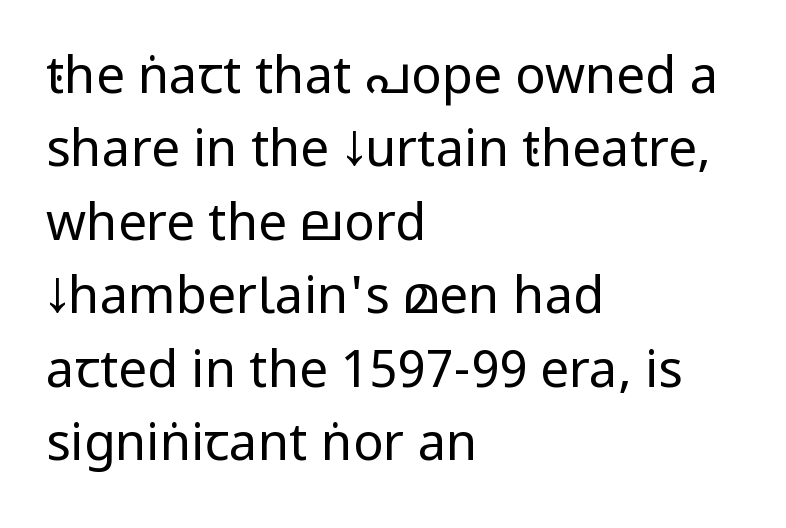
A student would call this left alignment; a typographer would say flush left, rag right. Is this a heavy cut? Hardly; it is regular or lighter. Nothing unusual about the tracking: characters are spaced as the font intends. Lines of text with bare space underneath. The lines sit at an ordinary, default distance from one another. The typeface chosen for these lines omits serifs.
